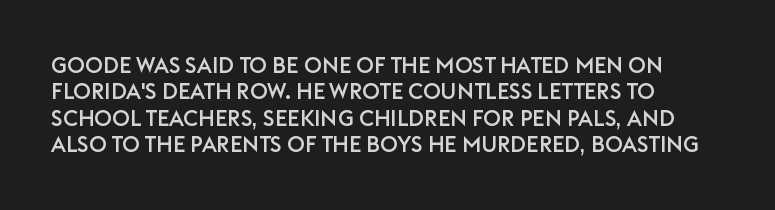
{"italic": "no", "underline": "no", "align": "left", "line_spacing_ratio": 1.2, "letter_spacing": "normal", "letter_spacing_em": 0.0, "glyph_px": 22}
